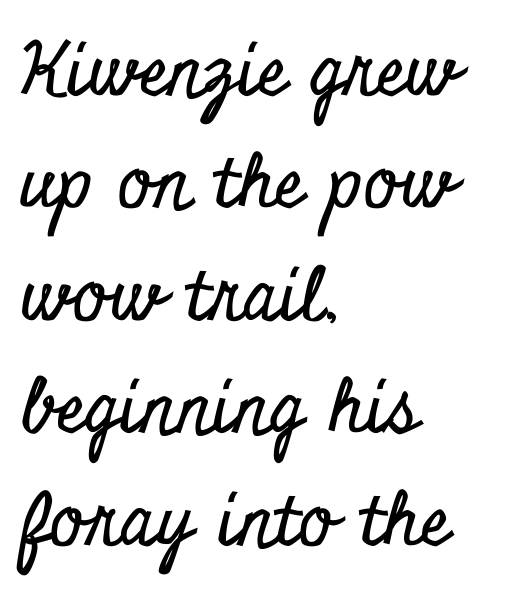
The image shows 73 px condensed serif type; set left-aligned, normal line spacing (1.54x), normal letter spacing, not underlined; low stroke contrast and a small x-height.
